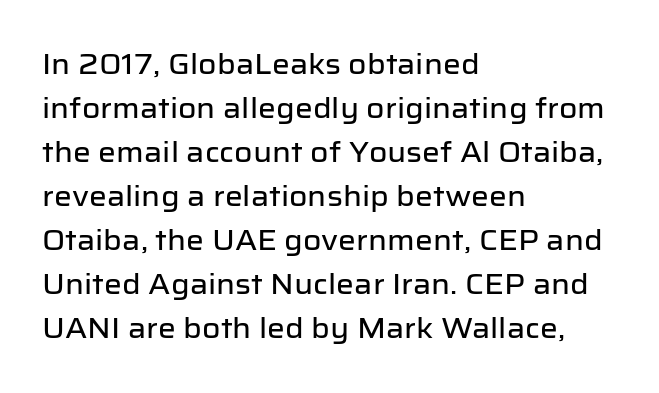
The image shows 28 px sans-serif type, upright; set left-aligned, normal line spacing (1.57x), normal letter spacing, not underlined; low stroke contrast and a medium x-height.
